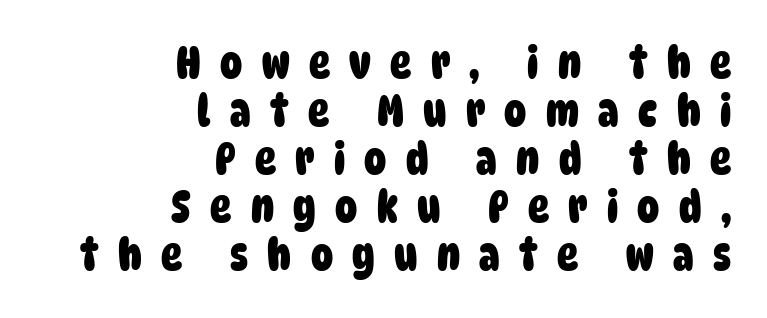
Q: Is the text bold? A: Yes.
Q: Is the typeface a serif or a sans-serif typeface? A: Sans-serif.
Q: Is the text underlined? A: No.
Q: How is the paragraph aligned? A: Right-aligned.
Q: Is the spacing between letters normal or unusually wide? A: Unusually wide.
Q: Is the spacing between lines tight, normal or loose? A: Tight.
Q: Width (condensed, normal, or wide)? A: Condensed.
Q: Stroke contrast? A: Low.
Q: x-height? A: Large.
Q: Monospaced? A: No.
